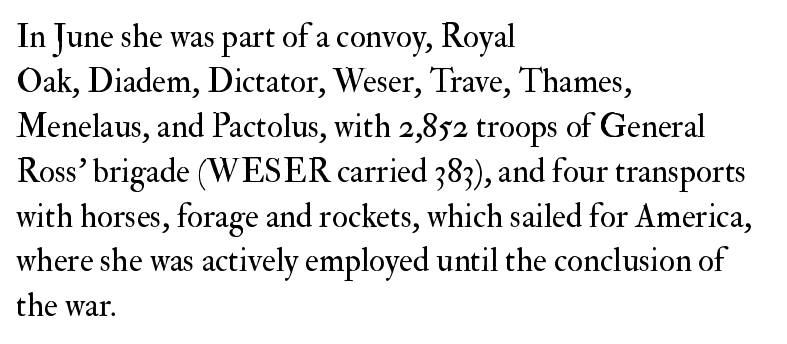
{"serif": "yes", "italic": "no", "bold": "no", "weight": "regular", "width": "normal", "stroke_contrast": "medium", "x_height": "small", "monospaced": "no", "underline": "no", "align": "left", "line_spacing": "normal", "line_spacing_ratio": 1.36, "letter_spacing": "normal", "letter_spacing_em": 0.0, "glyph_px": 33}
